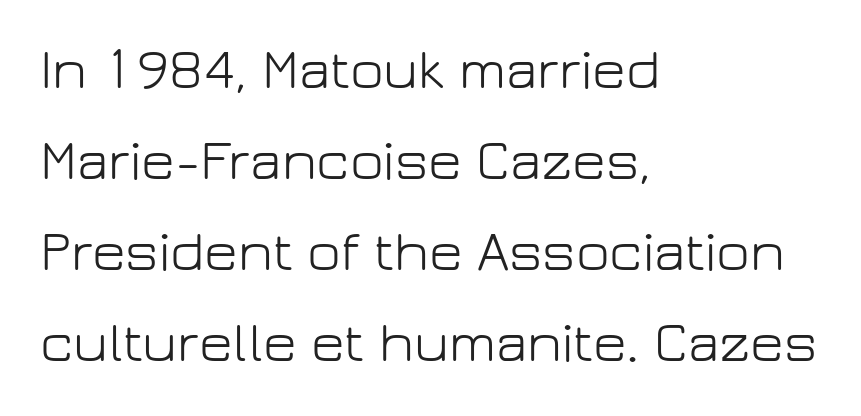
Do the letters lean? They stand straight. Words float on clear page, feet unadorned. I'd call this a sans setting — the letters go barefoot. Here the designer chose a conventional face with non-uniform glyph widths.
